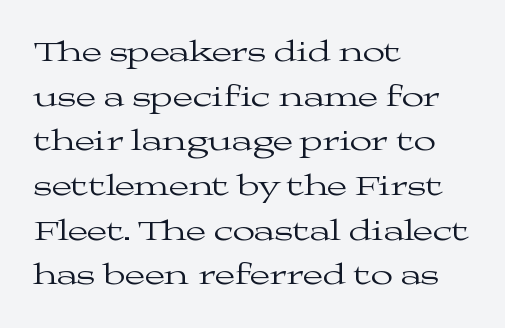
Q: Is the text bold? A: No.
Q: Is the text italic (slanted)? A: No, it is upright.
Q: Is the typeface a serif or a sans-serif typeface? A: Serif.
Q: Is the text underlined? A: No.
Q: How is the paragraph aligned? A: Left-aligned.
Q: Is the spacing between letters normal or unusually wide? A: Normal.
Q: Is the spacing between lines tight, normal or loose? A: Normal.
Q: Width (condensed, normal, or wide)? A: Wide.
Q: Stroke contrast? A: Medium.
Q: x-height? A: Medium.
Q: Monospaced? A: No.
